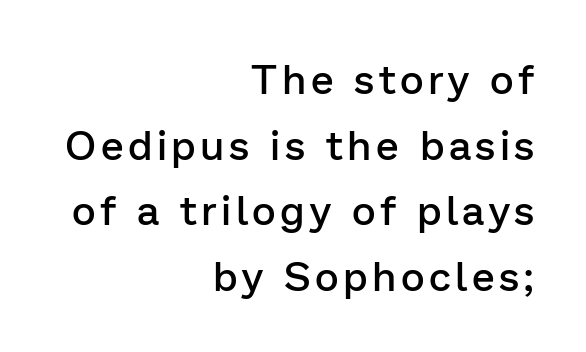
The image shows 41 px semibold sans-serif type, upright; set right-aligned, normal line spacing (1.6x), not underlined; low stroke contrast and a medium x-height.
